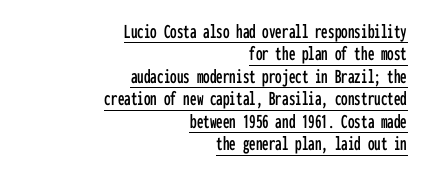
{"italic": "no", "underline": "yes", "align": "right", "line_spacing": "tight", "line_spacing_ratio": 1.07, "letter_spacing": "normal", "letter_spacing_em": 0.0, "glyph_px": 21}
